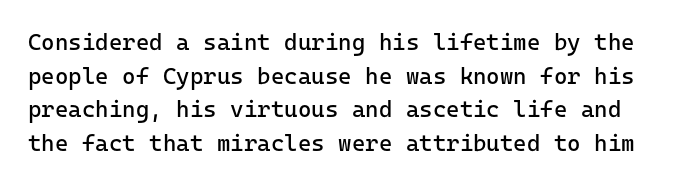
The image shows 23 px text type, upright; set normal line spacing (1.46x), normal letter spacing, not underlined.
